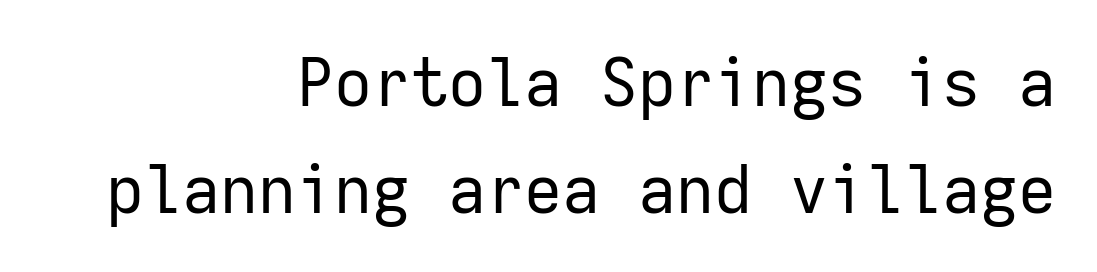
The image shows 66 px regular-weight sans-serif type, upright, monospaced; set right-aligned, normal line spacing (1.62x), normal letter spacing, not underlined; low stroke contrast and a medium x-height.
